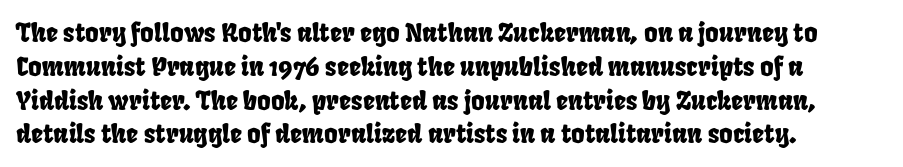
{"underline": "no", "align": "left", "line_spacing": "normal", "line_spacing_ratio": 1.3, "letter_spacing": "normal", "letter_spacing_em": 0.0, "glyph_px": 26}
